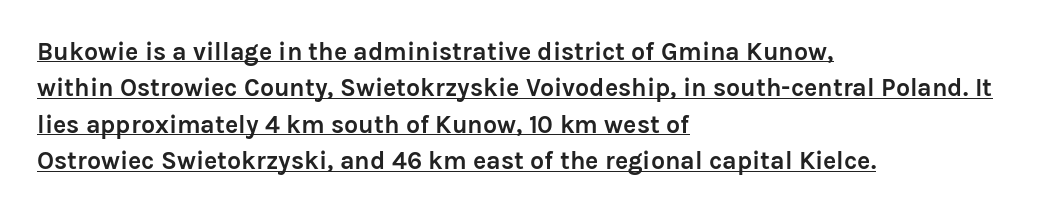
Q: Is the text bold? A: Yes.
Q: Is the text italic (slanted)? A: No, it is upright.
Q: Is the text underlined? A: Yes.
Q: How is the paragraph aligned? A: Left-aligned.
Q: Is the spacing between letters normal or unusually wide? A: Normal.
Q: Is the spacing between lines tight, normal or loose? A: Normal.
